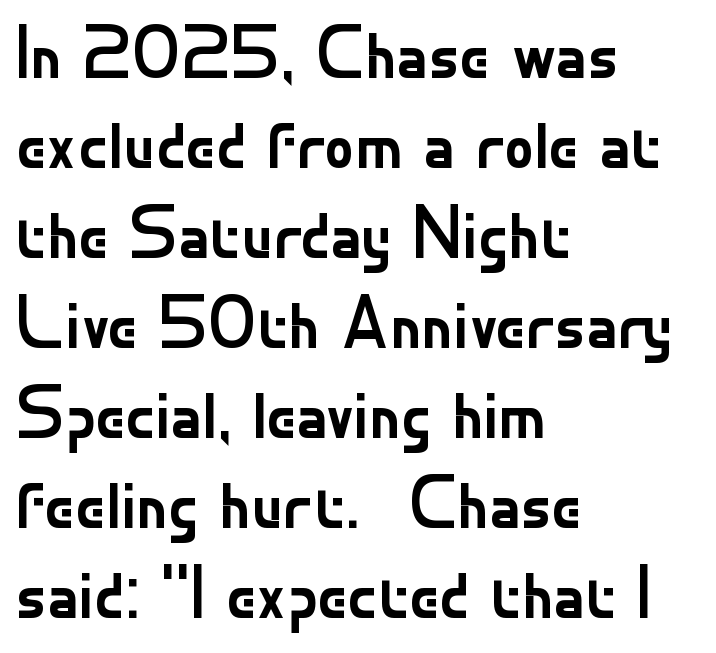
In terms of letterform style, serifs are entirely absent. The passage shown is not bold in any degree. Inter-character spacing is left at the font's built-in metrics. The letters advance in unequal steps, a hallmark of proportional type. The foot of each line stays bare and open.
